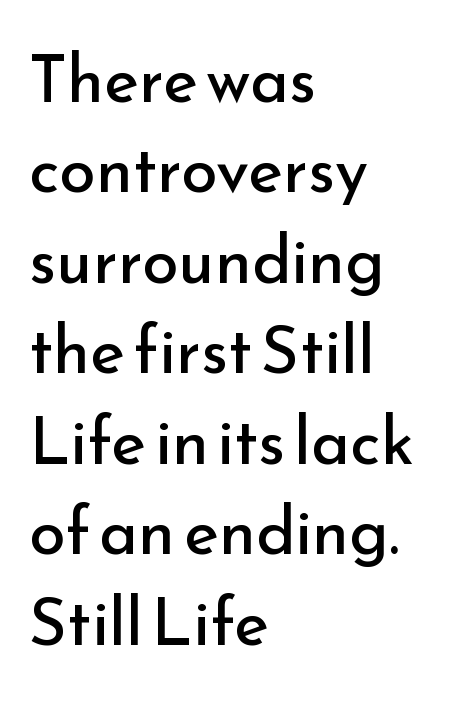
Q: Is the text bold? A: No.
Q: Is the text italic (slanted)? A: No, it is upright.
Q: Is the typeface a serif or a sans-serif typeface? A: Sans-serif.
Q: Is the text underlined? A: No.
Q: How is the paragraph aligned? A: Left-aligned.
Q: Is the spacing between letters normal or unusually wide? A: Normal.
Q: Is the spacing between lines tight, normal or loose? A: Normal.
Q: Width (condensed, normal, or wide)? A: Normal.
Q: Stroke contrast? A: Low.
Q: x-height? A: Small.
Q: Monospaced? A: No.
